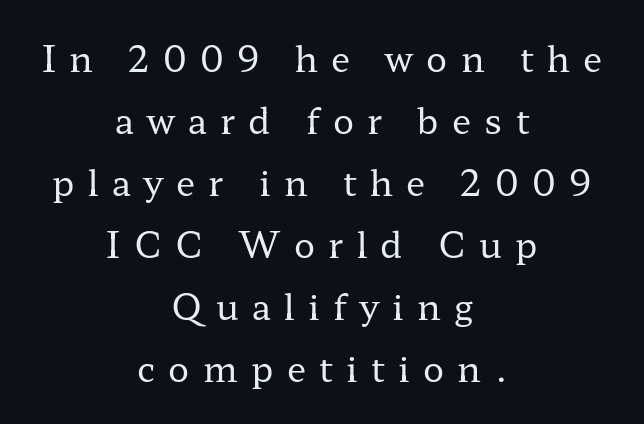
Q: Is the text bold? A: No.
Q: Is the text italic (slanted)? A: No, it is upright.
Q: Is the typeface a serif or a sans-serif typeface? A: Serif.
Q: Is the text underlined? A: No.
Q: How is the paragraph aligned? A: Centered.
Q: Is the spacing between letters normal or unusually wide? A: Unusually wide.
Q: Width (condensed, normal, or wide)? A: Wide.
Q: Stroke contrast? A: Low.
Q: x-height? A: Medium.
Q: Monospaced? A: No.
